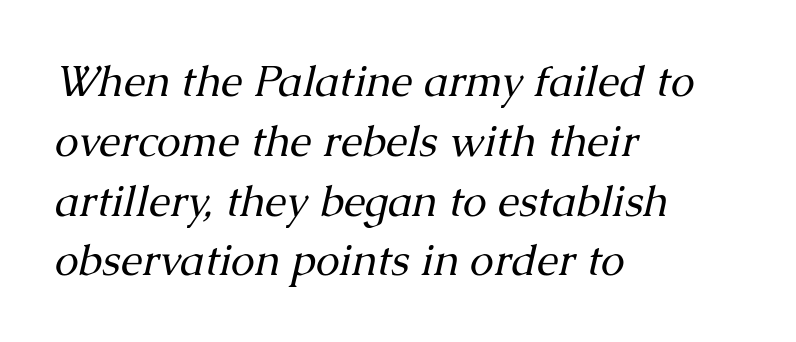
Q: Is the text bold? A: No.
Q: Is the text italic (slanted)? A: Yes, it leans right by about 13 degrees.
Q: Is the typeface a serif or a sans-serif typeface? A: Serif.
Q: Is the text underlined? A: No.
Q: How is the paragraph aligned? A: Left-aligned.
Q: Is the spacing between letters normal or unusually wide? A: Normal.
Q: Is the spacing between lines tight, normal or loose? A: Normal.
Q: Width (condensed, normal, or wide)? A: Normal.
Q: Stroke contrast? A: Medium.
Q: x-height? A: Medium.
Q: Monospaced? A: No.
